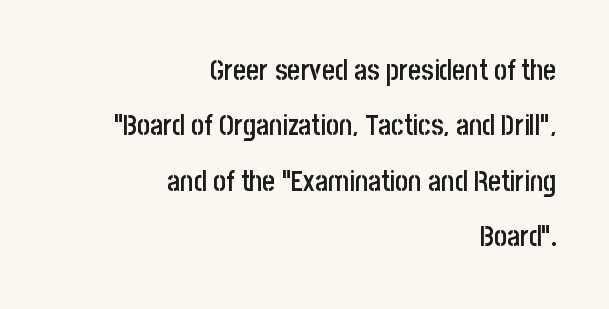
Is the block centered? No — it sits flush against the right margin. Looks like regular typesetting: each glyph gets only the width it needs. Between one letter and the next there's only the usual sliver of space. Rows of type keep a wide berth in the vertical direction. Rendered with straight, roman letterforms.
